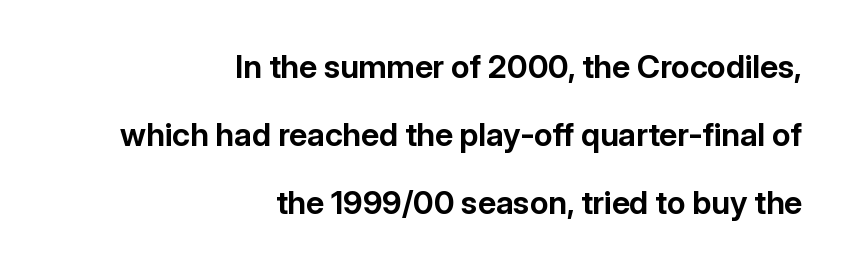
Q: Is the text bold? A: Yes.
Q: Is the text italic (slanted)? A: No, it is upright.
Q: Is the typeface a serif or a sans-serif typeface? A: Sans-serif.
Q: Is the text underlined? A: No.
Q: How is the paragraph aligned? A: Right-aligned.
Q: Is the spacing between letters normal or unusually wide? A: Normal.
Q: Is the spacing between lines tight, normal or loose? A: Loose.
Q: Width (condensed, normal, or wide)? A: Normal.
Q: Stroke contrast? A: Low.
Q: x-height? A: Medium.
Q: Monospaced? A: No.
